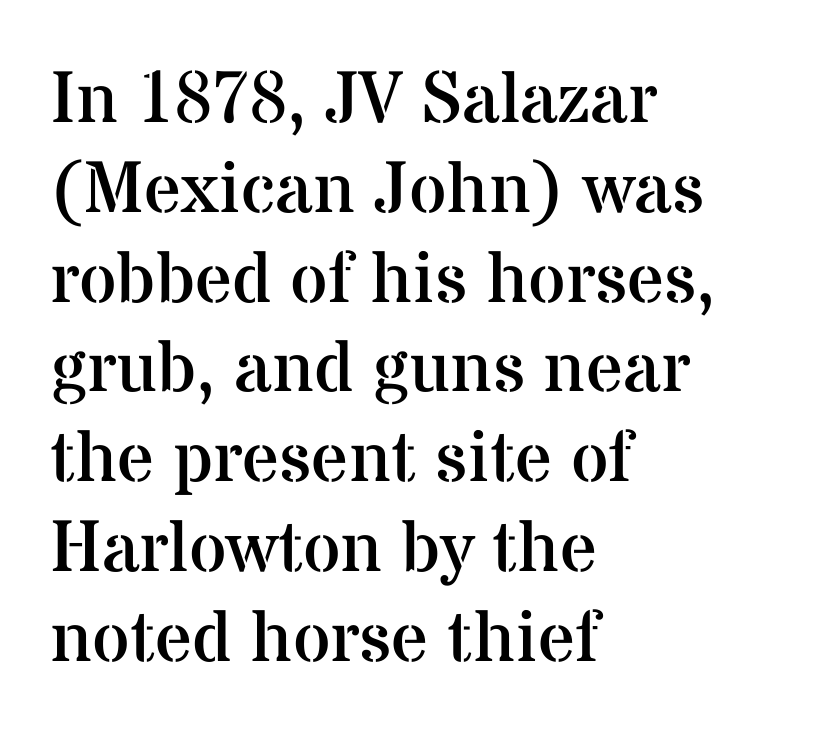
Q: Is the text bold? A: No.
Q: Is the text italic (slanted)? A: No, it is upright.
Q: Is the typeface a serif or a sans-serif typeface? A: Serif.
Q: Is the text underlined? A: No.
Q: How is the paragraph aligned? A: Left-aligned.
Q: Is the spacing between letters normal or unusually wide? A: Normal.
Q: Width (condensed, normal, or wide)? A: Normal.
Q: Stroke contrast? A: Medium.
Q: x-height? A: Medium.
Q: Monospaced? A: No.
